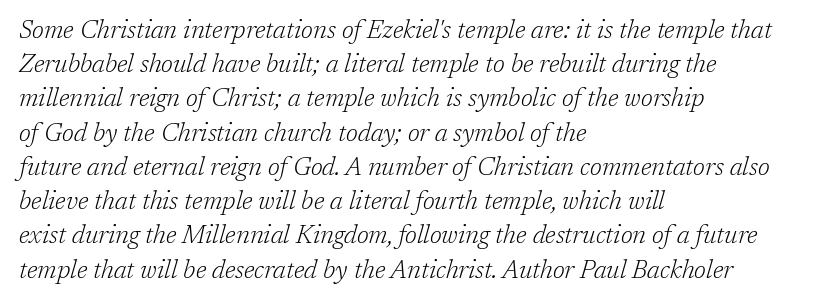
Q: Is the text bold? A: No.
Q: Is the text italic (slanted)? A: Yes, it leans right by about 17 degrees.
Q: Is the text underlined? A: No.
Q: How is the paragraph aligned? A: Left-aligned.
Q: Is the spacing between letters normal or unusually wide? A: Normal.
Q: Is the spacing between lines tight, normal or loose? A: Normal.
